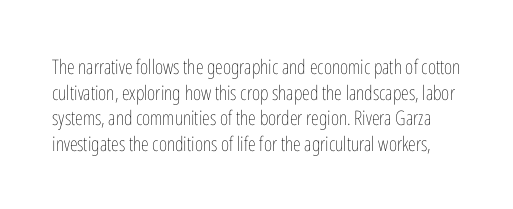
The image shows 20 px text type, upright; set normal line spacing (1.28x), normal letter spacing, not underlined.
